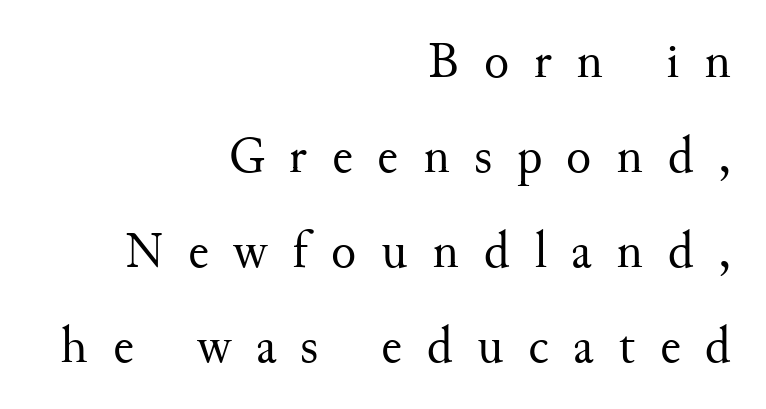
{"serif": "yes", "italic": "no", "bold": "no", "weight": "regular", "width": "normal", "stroke_contrast": "medium", "x_height": "small", "monospaced": "no", "underline": "no", "align": "right", "line_spacing_ratio": 1.83, "letter_spacing": "wide", "letter_spacing_em": 0.47, "glyph_px": 52}
